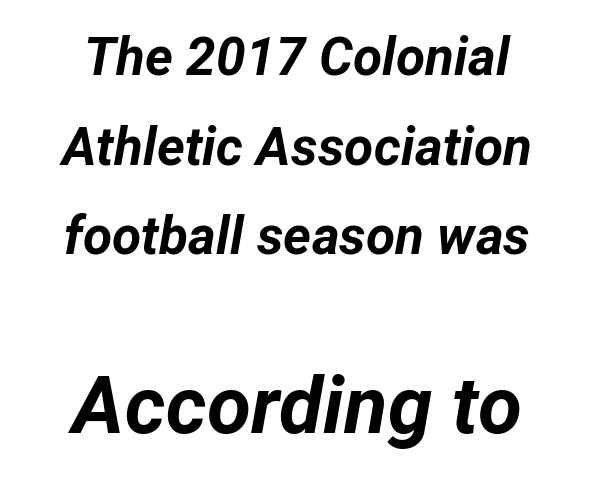
The image shows 80 px bold type, italic (leaning right); set centered, normal line spacing (1.69x), normal letter spacing, not underlined; the second (bottom) block is 1.51x larger; low stroke contrast and a medium x-height.
